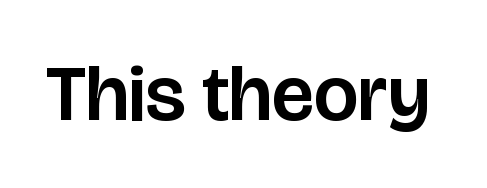
The image shows 79 px sans-serif type, upright; set normal letter spacing, not underlined; low stroke contrast and a large x-height.
